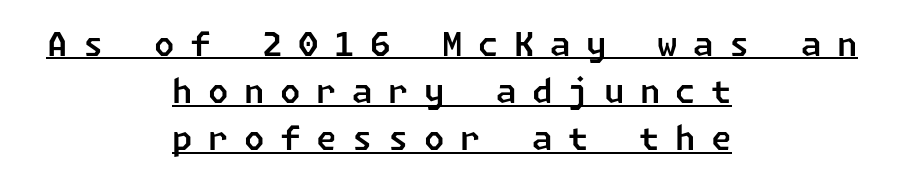
Q: Is the typeface a serif or a sans-serif typeface? A: Sans-serif.
Q: Is the text underlined? A: Yes.
Q: How is the paragraph aligned? A: Centered.
Q: Is the spacing between letters normal or unusually wide? A: Unusually wide.
Q: Is the spacing between lines tight, normal or loose? A: Normal.
Q: Width (condensed, normal, or wide)? A: Normal.
Q: Stroke contrast? A: Low.
Q: x-height? A: Medium.
